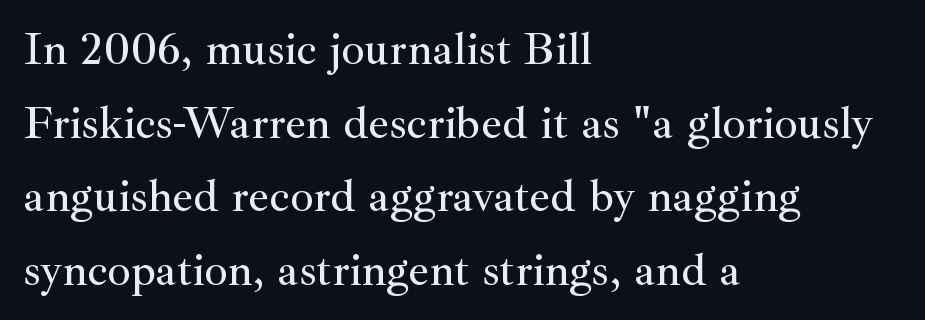
Q: Is the text italic (slanted)? A: No, it is upright.
Q: Is the typeface a serif or a sans-serif typeface? A: Serif.
Q: Is the text underlined? A: No.
Q: How is the paragraph aligned? A: Left-aligned.
Q: Is the spacing between letters normal or unusually wide? A: Normal.
Q: Is the spacing between lines tight, normal or loose? A: Normal.
Q: Width (condensed, normal, or wide)? A: Normal.
Q: Stroke contrast? A: Medium.
Q: x-height? A: Small.
Q: Monospaced? A: No.
